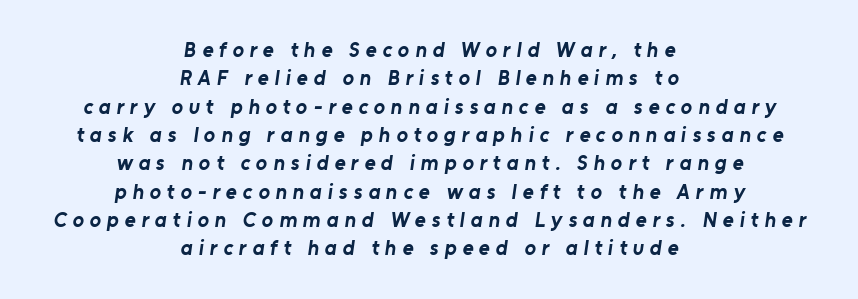
{"bold": "yes", "underline": "no", "align": "center", "line_spacing": "normal", "line_spacing_ratio": 1.35, "letter_spacing": "wide", "letter_spacing_em": 0.28, "glyph_px": 21}
